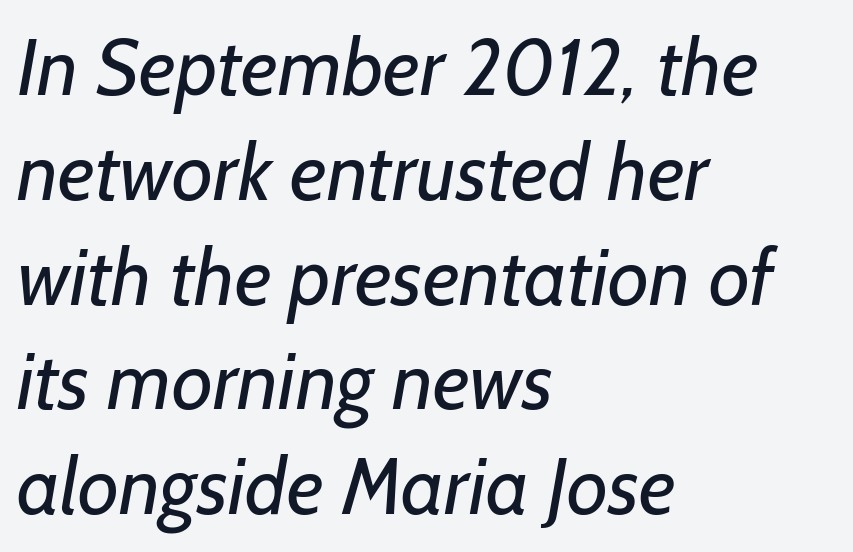
Clear beneath every line of the passage. Horizontal alignment here is leftward, the default for most running prose. No heavy texture on the line: the type isn't bold. You could not count columns in this text — the font is proportionally spaced. The passage shown stacks its lines at a standard gap. A typesetter would label this face a sans.
